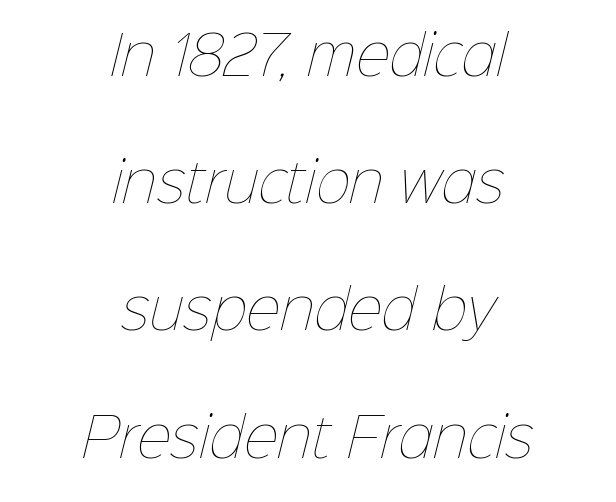
{"bold": "no", "weight": "thin", "width": "normal", "stroke_contrast": "low", "x_height": "medium", "monospaced": "no", "underline": "no", "align": "center", "line_spacing": "loose", "line_spacing_ratio": 2.4, "letter_spacing": "normal", "letter_spacing_em": 0.0, "glyph_px": 53}
